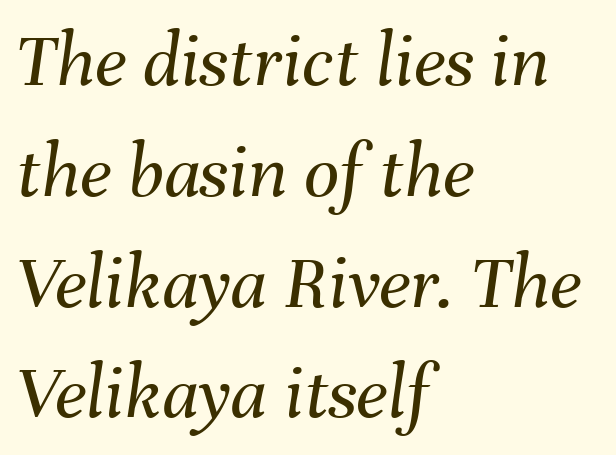
{"italic": "yes", "lean": "right", "slant_degrees": 8, "bold": "no", "weight": "regular", "width": "normal", "stroke_contrast": "medium", "x_height": "medium", "monospaced": "no", "underline": "no", "align": "left", "line_spacing": "normal", "line_spacing_ratio": 1.42, "letter_spacing": "normal", "letter_spacing_em": 0.0, "glyph_px": 78}
